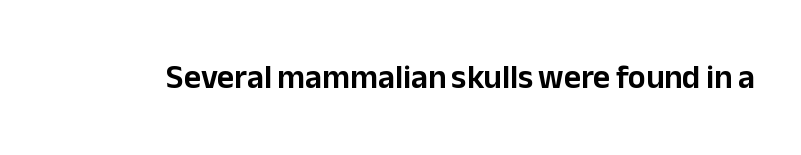
Q: Is the text italic (slanted)? A: No, it is upright.
Q: Is the typeface a serif or a sans-serif typeface? A: Sans-serif.
Q: Is the text underlined? A: No.
Q: Is the spacing between letters normal or unusually wide? A: Normal.
Q: Width (condensed, normal, or wide)? A: Normal.
Q: Stroke contrast? A: Low.
Q: x-height? A: Medium.
Q: Monospaced? A: No.
